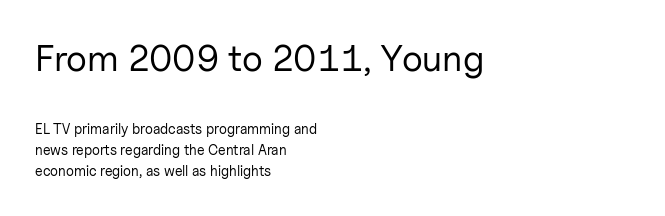
The image shows 37 px regular-weight sans-serif type, upright; set left-aligned, normal line spacing (1.5x), normal letter spacing, not underlined; the first (top) block is 2.64x larger; low stroke contrast and a medium x-height.
